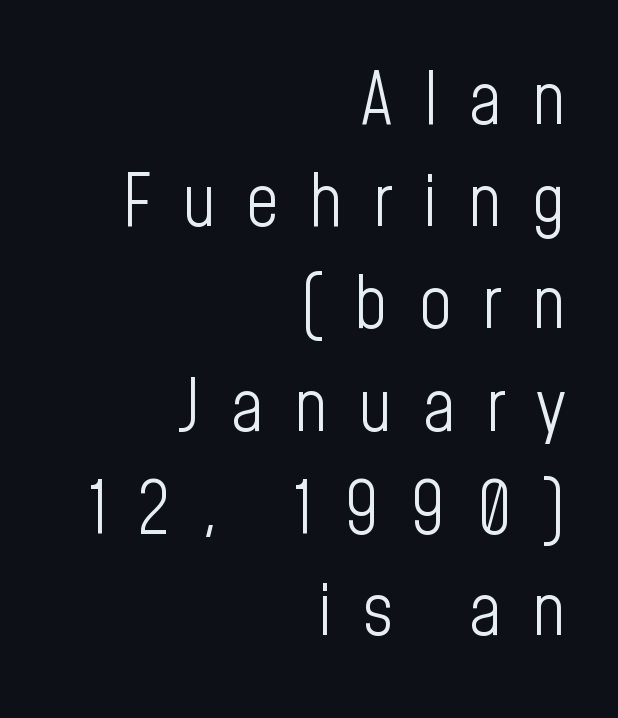
Are there feet on the stems? There aren't — it's a sans. Here the glyphs are tracked loosely, breaking word shapes into spaced letters. The type sits square on the baseline with zero lean. Short and long lines alike share a common ending point at right. This is not heavy type; no bold has been used.
